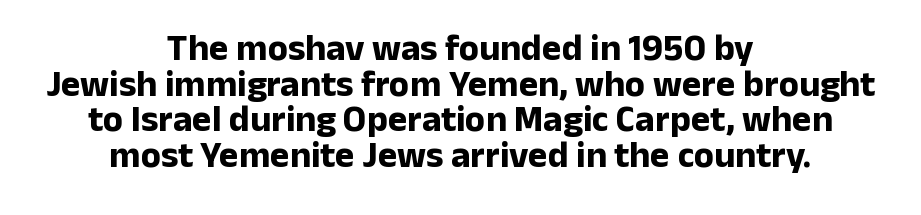
{"serif": "no", "italic": "no", "bold": "yes", "weight": "bold", "width": "normal", "stroke_contrast": "low", "x_height": "medium", "monospaced": "no", "underline": "no", "align": "center", "line_spacing": "tight", "line_spacing_ratio": 0.96, "letter_spacing": "normal", "letter_spacing_em": 0.0, "glyph_px": 37}
